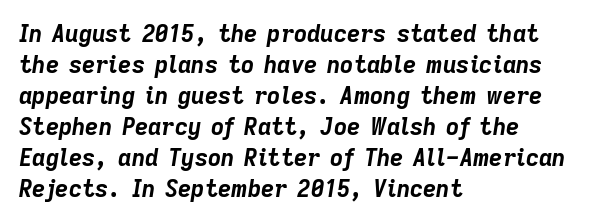
{"italic": "yes", "lean": "right", "slant_degrees": 9, "bold": "yes", "underline": "no", "align": "left", "line_spacing": "normal", "line_spacing_ratio": 1.35, "letter_spacing": "normal", "letter_spacing_em": 0.0, "glyph_px": 23}
